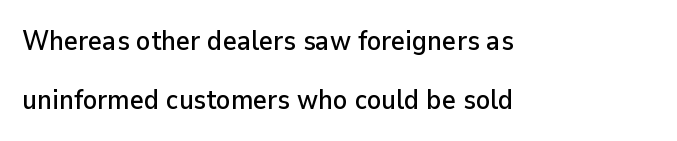
{"italic": "no", "underline": "no", "align": "left", "line_spacing": "loose", "line_spacing_ratio": 2.17, "letter_spacing": "normal", "letter_spacing_em": 0.0, "glyph_px": 27}
